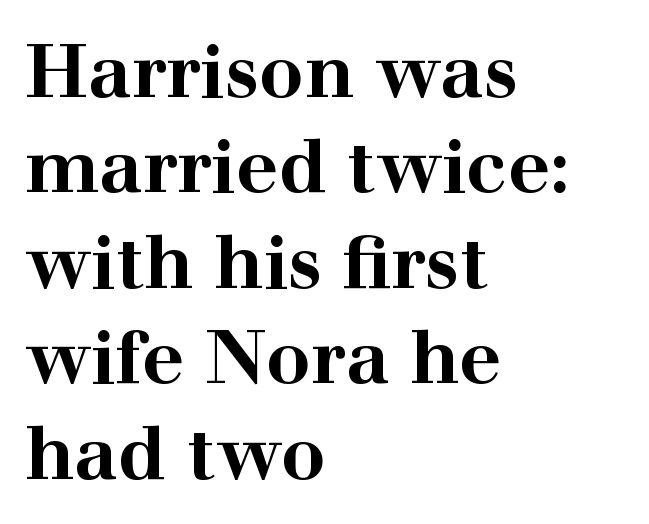
Q: Is the text bold? A: Yes.
Q: Is the text italic (slanted)? A: No, it is upright.
Q: Is the typeface a serif or a sans-serif typeface? A: Serif.
Q: Is the text underlined? A: No.
Q: How is the paragraph aligned? A: Left-aligned.
Q: Is the spacing between letters normal or unusually wide? A: Normal.
Q: Is the spacing between lines tight, normal or loose? A: Normal.
Q: Width (condensed, normal, or wide)? A: Wide.
Q: Stroke contrast? A: High.
Q: x-height? A: Medium.
Q: Monospaced? A: No.
